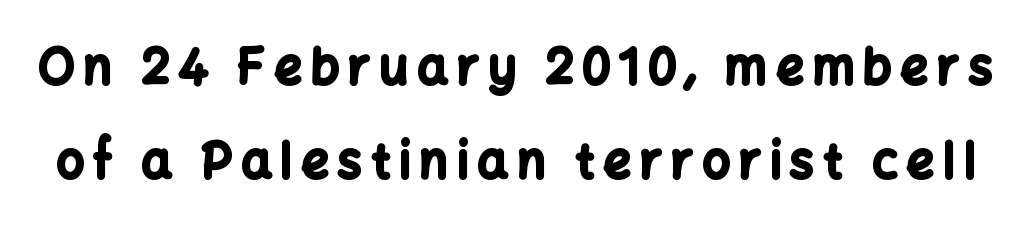
The image shows 48 px bold sans-serif type, upright; set loose line spacing (1.96x), not underlined; low stroke contrast and a medium x-height.
